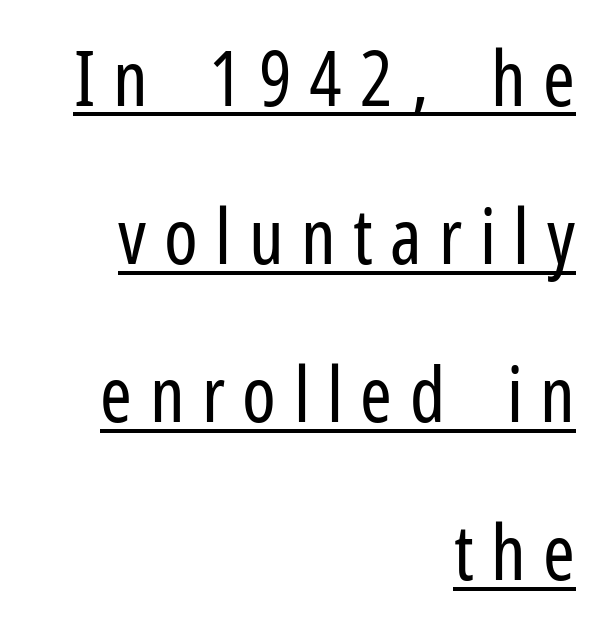
{"serif": "no", "italic": "no", "bold": "no", "weight": "regular", "width": "condensed", "stroke_contrast": "low", "x_height": "medium", "monospaced": "no", "underline": "yes", "align": "right", "line_spacing": "loose", "line_spacing_ratio": 2.08, "letter_spacing": "wide", "letter_spacing_em": 0.23, "glyph_px": 76}
